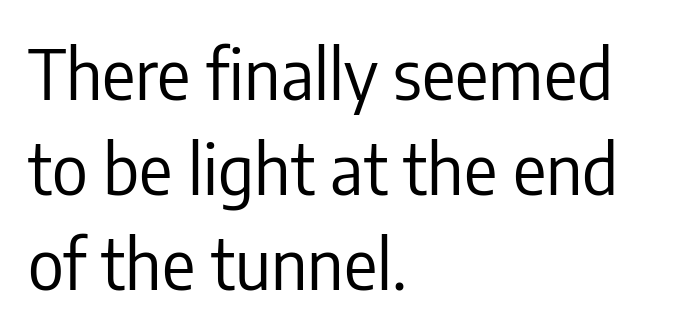
Horizontally, the lines are justified to the leading edge only. The typesetting does not lean heavy: it is not bold. The face used here is proportionally spaced, like ordinary book or web type. The text was rendered using a sans face with plain stroke endings.
